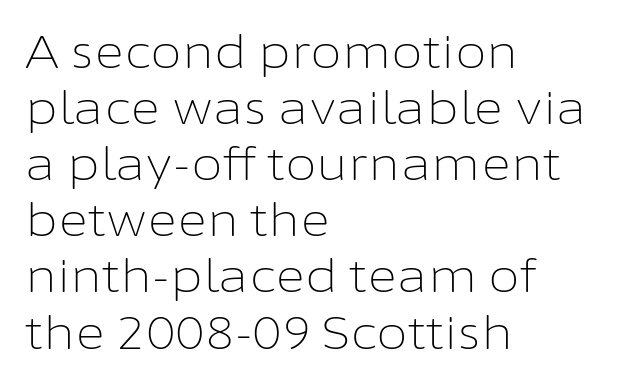
Character widths vary here, with narrow letters taking less room than wide ones. Which margin do the lines hug? The left one — the right edge is uneven. Serifs: no, the terminals of the letterforms are clean. The passage shown has conventional tracking throughout.
